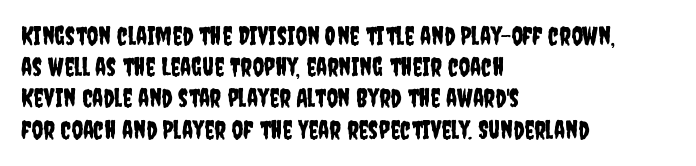
If you drew a line through each stem, it would be perfectly vertical. Leading: standard. The setting favours the left margin, as ordinary paragraphs usually do. Nobody touched the tracking dial on this one. Lines of text with bare space underneath.
